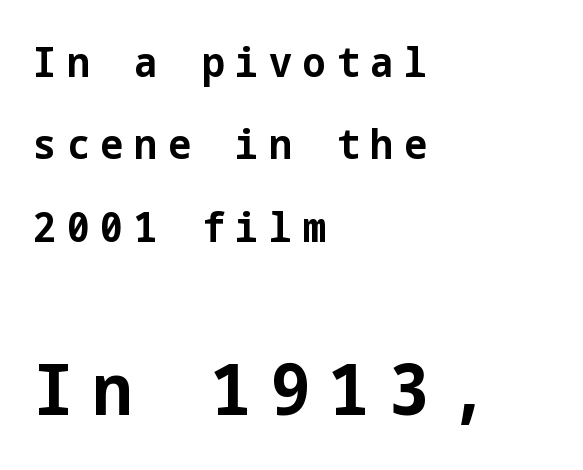
The image shows 72 px bold sans-serif type, upright; set left-aligned, loose line spacing (2.01x), unusually wide letter spacing (+0.26 em), not underlined; the second (bottom) block is 1.76x larger; low stroke contrast and a medium x-height.
